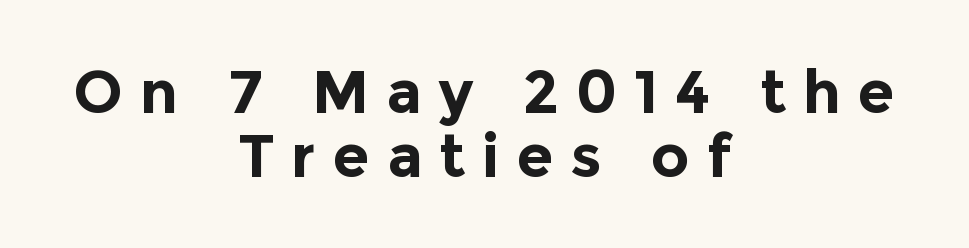
Q: Is the text bold? A: Yes.
Q: Is the text italic (slanted)? A: No, it is upright.
Q: Is the typeface a serif or a sans-serif typeface? A: Sans-serif.
Q: Is the text underlined? A: No.
Q: How is the paragraph aligned? A: Centered.
Q: Is the spacing between letters normal or unusually wide? A: Unusually wide.
Q: Is the spacing between lines tight, normal or loose? A: Tight.
Q: Width (condensed, normal, or wide)? A: Normal.
Q: x-height? A: Medium.
Q: Monospaced? A: No.
